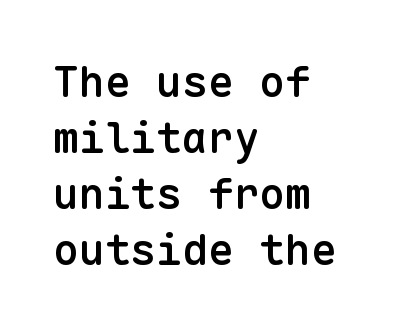
Q: Is the text bold? A: Semi-bold.
Q: Is the text italic (slanted)? A: No, it is upright.
Q: Is the typeface a serif or a sans-serif typeface? A: Sans-serif.
Q: Is the text underlined? A: No.
Q: How is the paragraph aligned? A: Left-aligned.
Q: Is the spacing between letters normal or unusually wide? A: Normal.
Q: Is the spacing between lines tight, normal or loose? A: Normal.
Q: Width (condensed, normal, or wide)? A: Normal.
Q: Stroke contrast? A: Low.
Q: x-height? A: Medium.
Q: Monospaced? A: Yes.
